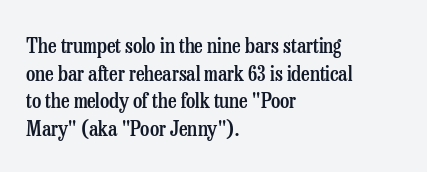
These words are printed semibold, heavier than regular yet not bold. Does the lettering tilt? It doesn't — this is upright. The area under the type is left untouched. Alignment: flush left.
